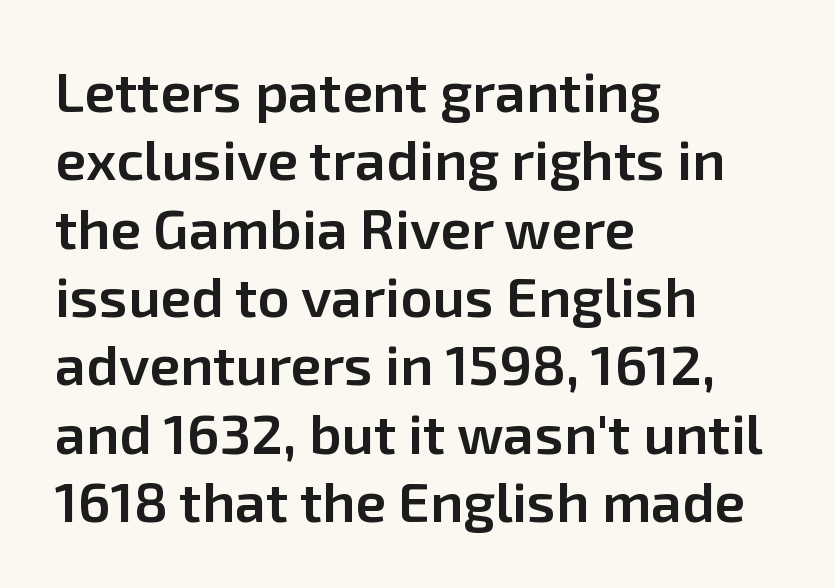
The image shows 56 px semibold sans-serif type, upright; set left-aligned, line spacing 1.22x, normal letter spacing, not underlined; low stroke contrast and a medium x-height.
